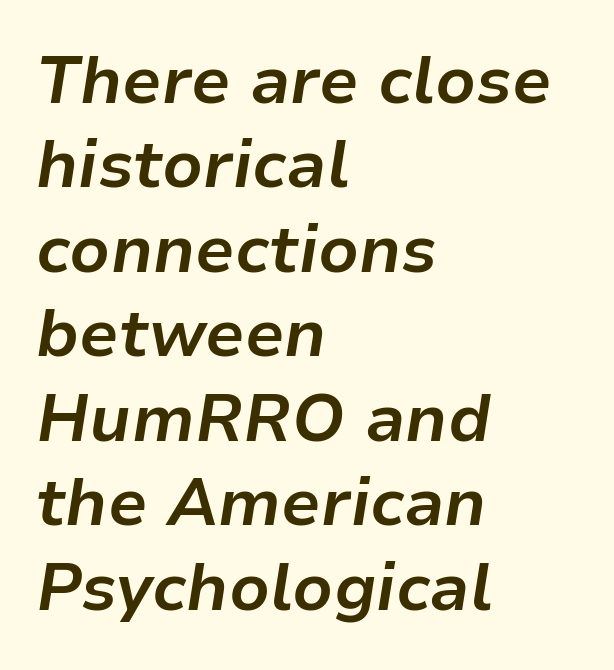
The image shows 66 px bold type, italic (leaning right); set left-aligned, normal line spacing (1.28x), normal letter spacing, not underlined; low stroke contrast and a medium x-height.
